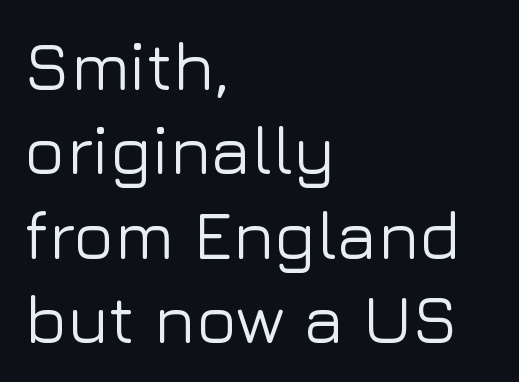
The image shows 68 px sans-serif type, upright; set left-aligned, line spacing 1.24x, normal letter spacing, not underlined; low stroke contrast and a medium x-height.
